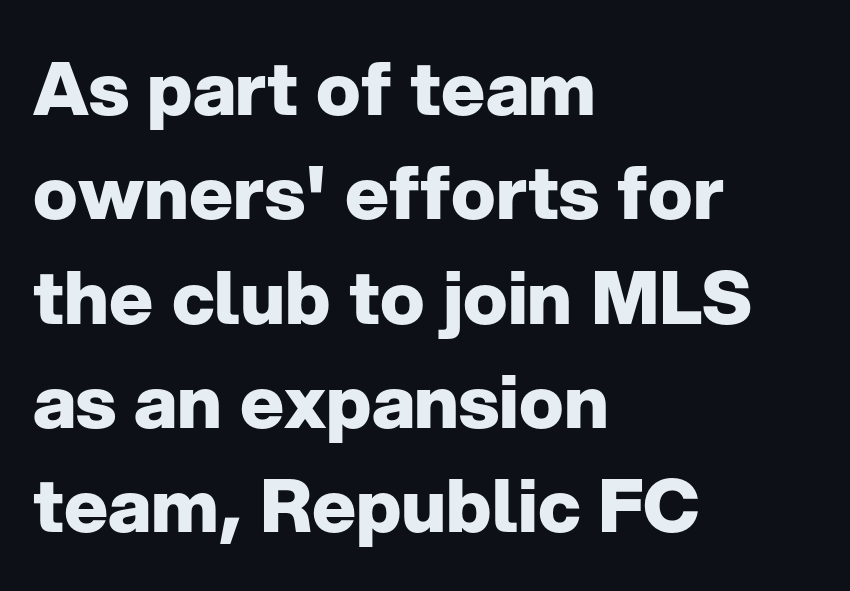
The image shows 74 px heavy sans-serif type, upright; set left-aligned, normal line spacing (1.41x), normal letter spacing, not underlined; low stroke contrast and a medium x-height.
